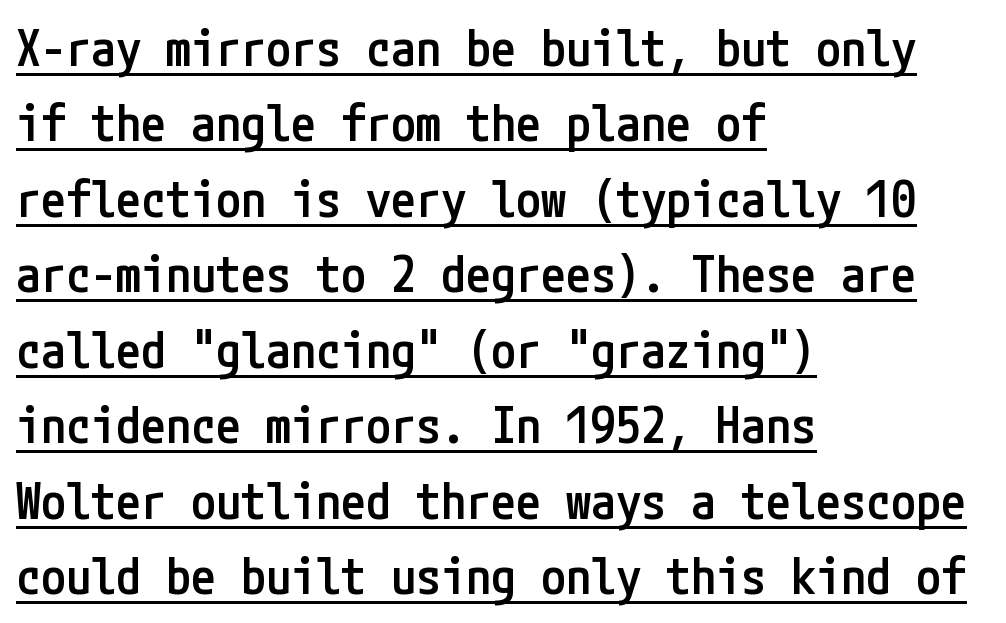
{"serif": "no", "italic": "no", "bold": "semi", "weight": "semibold", "width": "condensed", "stroke_contrast": "low", "x_height": "medium", "underline": "yes", "align": "left", "line_spacing": "normal", "line_spacing_ratio": 1.51, "letter_spacing": "normal", "letter_spacing_em": 0.0, "glyph_px": 50}
